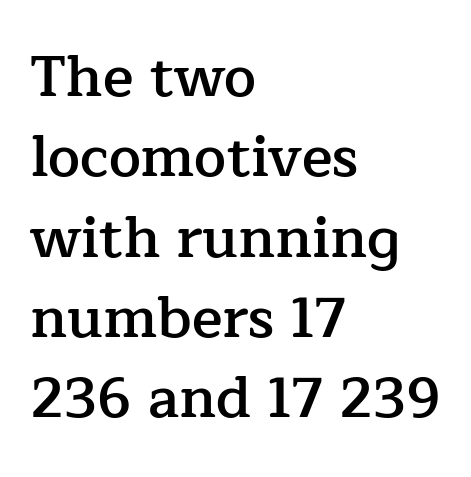
Stems and bowls a touch heavier than normal — semibold. The gap between lines stays unmarked. The designer left line spacing at the default. Check where the strokes stop: tiny serifs finish them off.
